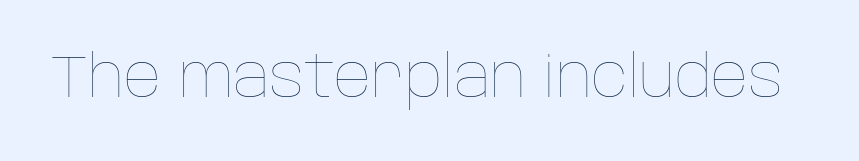
Q: Is the text bold? A: No.
Q: Is the text italic (slanted)? A: No, it is upright.
Q: Is the text underlined? A: No.
Q: Is the spacing between letters normal or unusually wide? A: Normal.
Q: Width (condensed, normal, or wide)? A: Normal.
Q: Stroke contrast? A: Low.
Q: x-height? A: Large.
Q: Monospaced? A: No.
